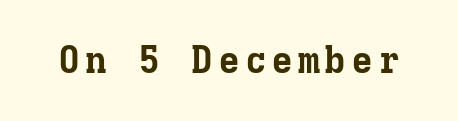
The image shows 37 px bold serif type, upright, monospaced; set not underlined; low stroke contrast and a medium x-height.
